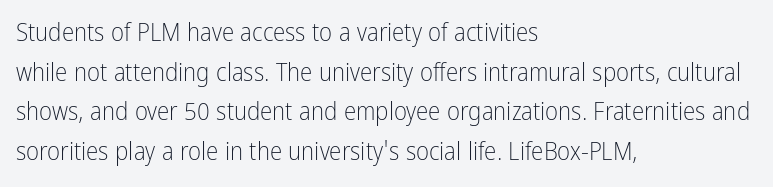
The image shows 25 px text type, upright; set left-aligned, normal line spacing (1.59x), normal letter spacing, not underlined.
